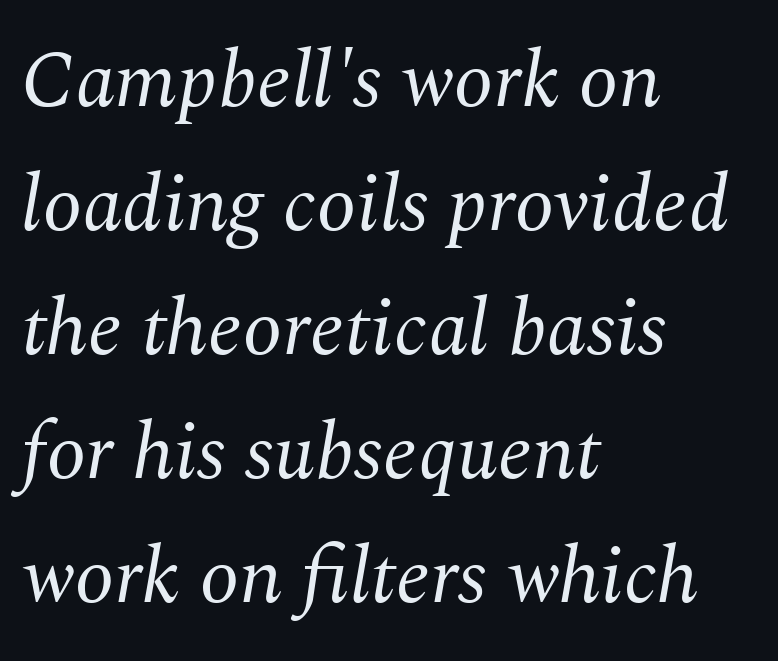
The image shows 80 px regular-weight serif type, italic (leaning right); set left-aligned, normal line spacing (1.55x), normal letter spacing, not underlined; medium stroke contrast and a medium x-height.
